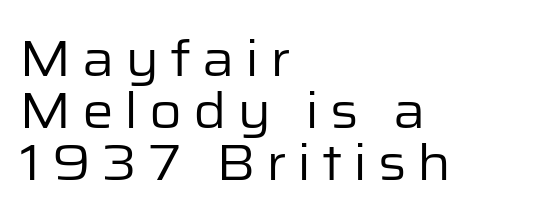
Q: Is the text bold? A: No.
Q: Is the text italic (slanted)? A: No, it is upright.
Q: Is the typeface a serif or a sans-serif typeface? A: Sans-serif.
Q: Is the text underlined? A: No.
Q: How is the paragraph aligned? A: Left-aligned.
Q: Is the spacing between letters normal or unusually wide? A: Unusually wide.
Q: Is the spacing between lines tight, normal or loose? A: Tight.
Q: Width (condensed, normal, or wide)? A: Normal.
Q: Stroke contrast? A: Low.
Q: x-height? A: Medium.
Q: Monospaced? A: No.
